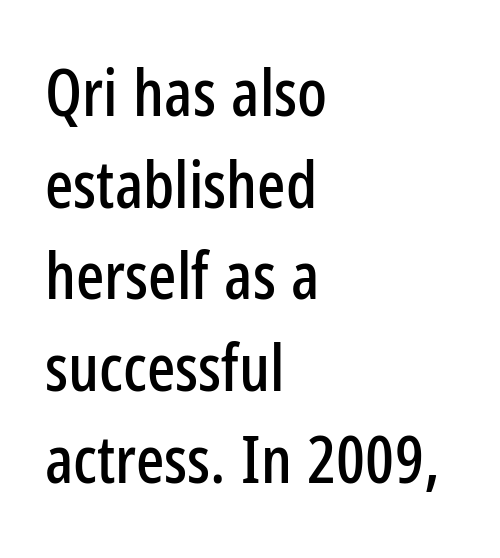
{"serif": "no", "italic": "no", "width": "condensed", "stroke_contrast": "low", "x_height": "medium", "monospaced": "no", "underline": "no", "align": "left", "line_spacing": "normal", "line_spacing_ratio": 1.39, "letter_spacing": "normal", "letter_spacing_em": 0.0, "glyph_px": 66}
